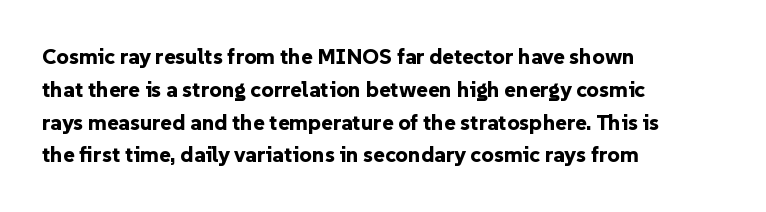
Q: Is the text bold? A: Yes.
Q: Is the text italic (slanted)? A: No, it is upright.
Q: Is the text underlined? A: No.
Q: How is the paragraph aligned? A: Left-aligned.
Q: Is the spacing between letters normal or unusually wide? A: Normal.
Q: Is the spacing between lines tight, normal or loose? A: Normal.
